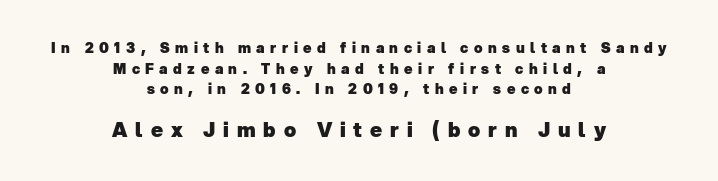
The designer left line spacing at the default. The typesetter chose a symmetrical, centered arrangement here. Type without underlining. The composition opens small and finishes big. Look at the tracking — it's clearly loosened, letters drifting apart. Emphasis by weight is at full strength: bold.
